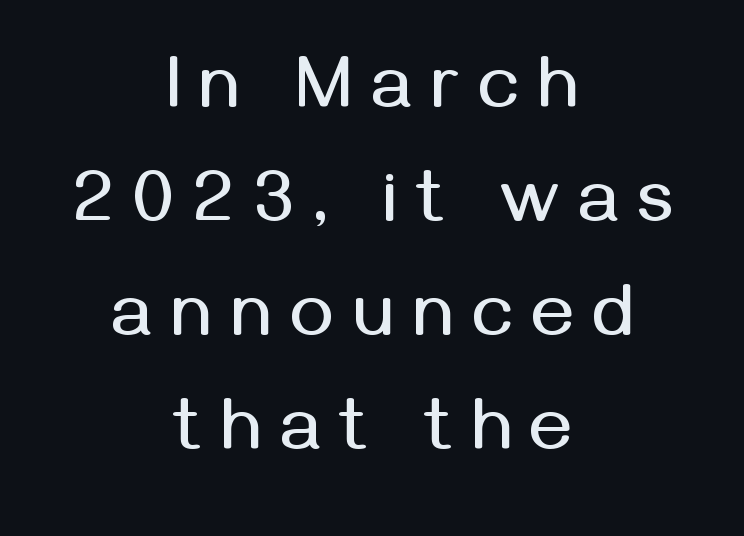
The image shows 73 px sans-serif type, upright; set centered, normal line spacing (1.56x), unusually wide letter spacing (+0.26 em), not underlined; medium stroke contrast and a medium x-height.
